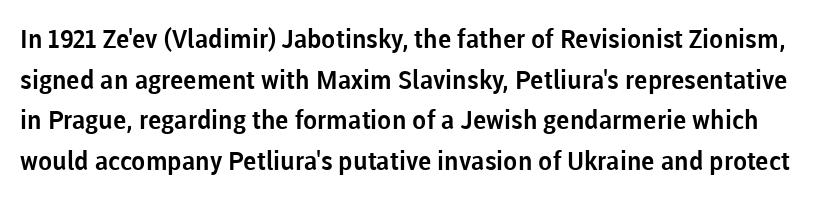
Q: Is the text italic (slanted)? A: No, it is upright.
Q: Is the text underlined? A: No.
Q: Is the spacing between letters normal or unusually wide? A: Normal.
Q: Is the spacing between lines tight, normal or loose? A: Normal.
